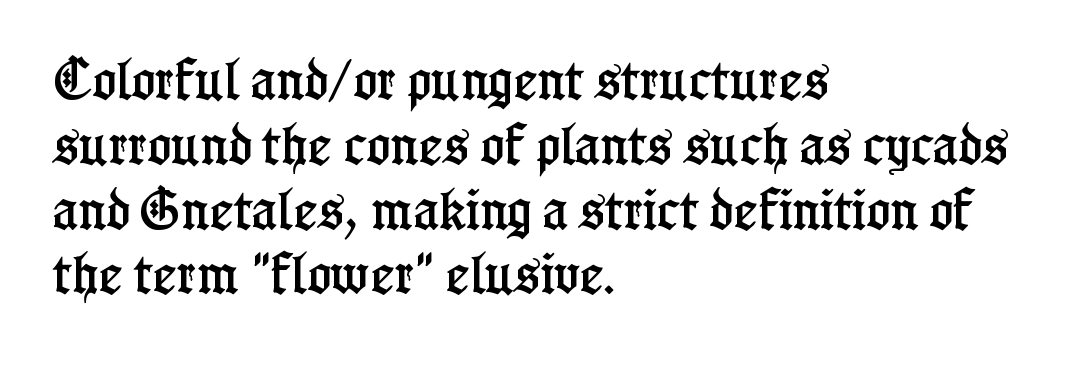
The image shows 45 px condensed serif type, upright; set left-aligned, normal line spacing (1.44x), normal letter spacing, not underlined; low stroke contrast and a medium x-height.
